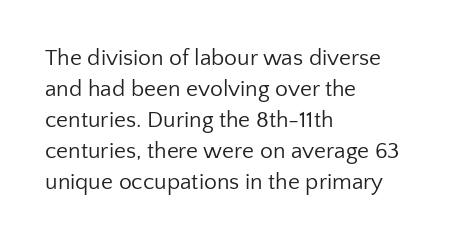
Q: Is the text bold? A: No.
Q: Is the text italic (slanted)? A: No, it is upright.
Q: Is the text underlined? A: No.
Q: How is the paragraph aligned? A: Left-aligned.
Q: Is the spacing between letters normal or unusually wide? A: Normal.
Q: Is the spacing between lines tight, normal or loose? A: Normal.
